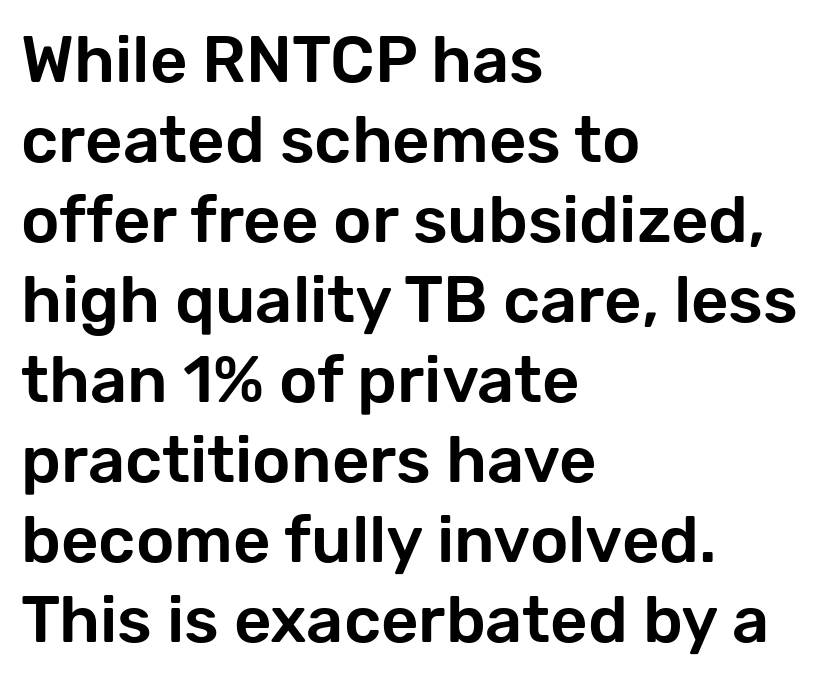
Q: Is the text italic (slanted)? A: No, it is upright.
Q: Is the typeface a serif or a sans-serif typeface? A: Sans-serif.
Q: Is the text underlined? A: No.
Q: How is the paragraph aligned? A: Left-aligned.
Q: Is the spacing between letters normal or unusually wide? A: Normal.
Q: Width (condensed, normal, or wide)? A: Normal.
Q: Stroke contrast? A: Low.
Q: x-height? A: Medium.
Q: Monospaced? A: No.
